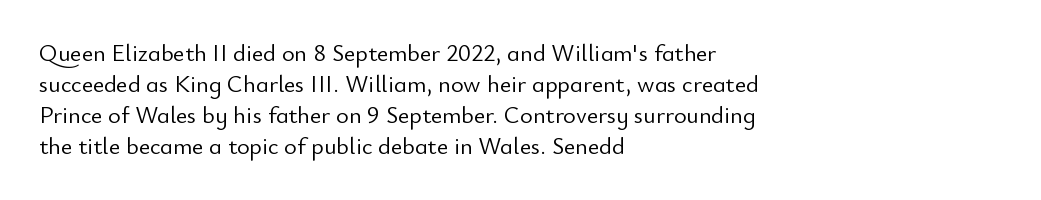
Q: Is the text bold? A: No.
Q: Is the text italic (slanted)? A: No, it is upright.
Q: Is the text underlined? A: No.
Q: How is the paragraph aligned? A: Left-aligned.
Q: Is the spacing between letters normal or unusually wide? A: Normal.
Q: Is the spacing between lines tight, normal or loose? A: Normal.
